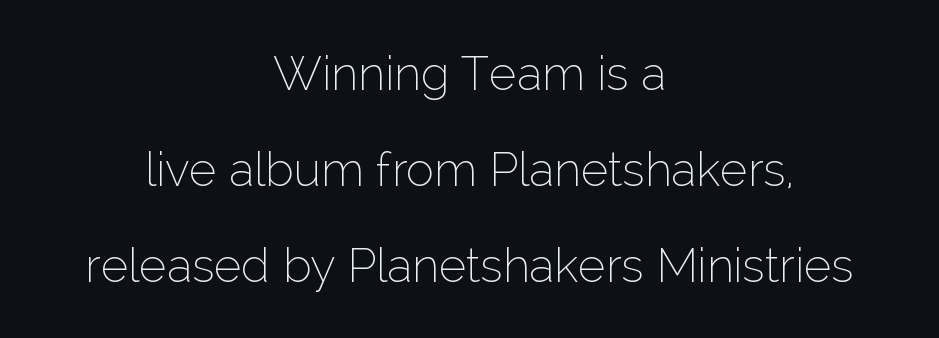
{"serif": "no", "italic": "no", "bold": "no", "weight": "thin", "width": "normal", "stroke_contrast": "low", "x_height": "medium", "monospaced": "no", "underline": "no", "align": "center", "line_spacing": "loose", "line_spacing_ratio": 2.04, "letter_spacing": "normal", "letter_spacing_em": 0.0, "glyph_px": 47}
